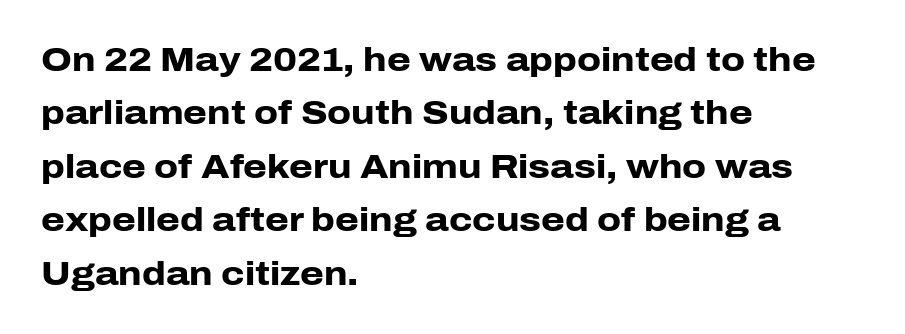
Character widths vary here, with narrow letters taking less room than wide ones. No extra tracking has been applied to these lines. Just letters on the line, the space beneath them empty. Honestly, the row spacing looks completely unremarkable. The face used here has the dense, thick strokes of a bold. The lines in this sample share a left origin and differ only in where they stop.
